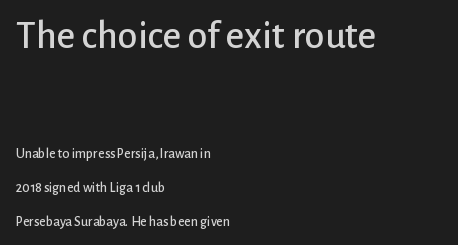
The image shows 40 px sans-serif type, upright; set left-aligned, loose line spacing (2.44x), normal letter spacing, not underlined; the first (top) block is 2.86x larger; low stroke contrast and a medium x-height.
